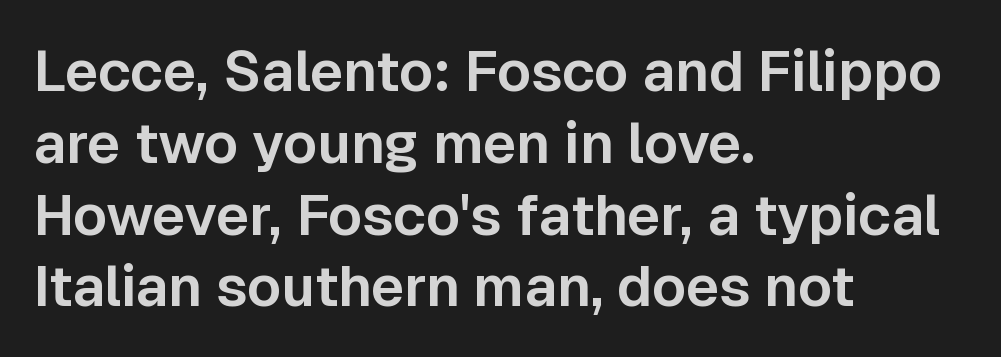
The image shows 57 px sans-serif type, upright; set left-aligned, normal line spacing (1.26x), normal letter spacing, not underlined; low stroke contrast and a medium x-height.
